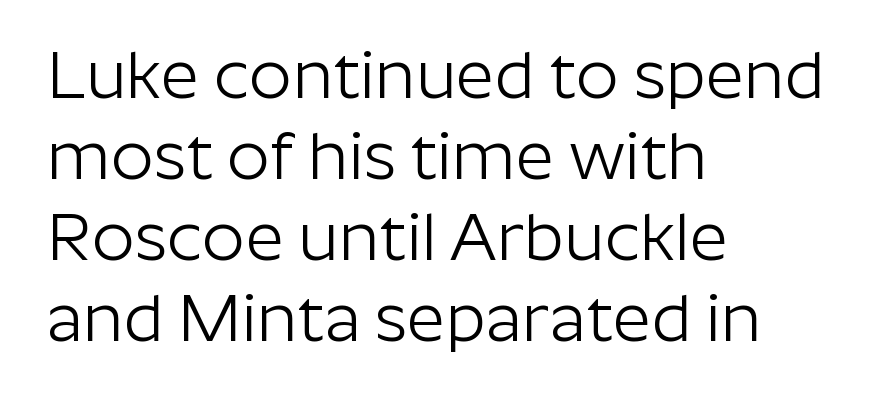
The image shows 67 px light sans-serif type, upright; set left-aligned, line spacing 1.21x, normal letter spacing, not underlined; low stroke contrast and a medium x-height.
